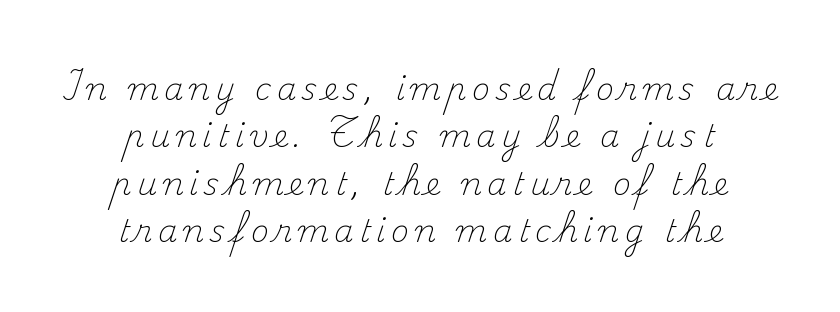
{"serif": "yes", "bold": "no", "weight": "light", "width": "normal", "stroke_contrast": "medium", "x_height": "small", "monospaced": "no", "underline": "no", "align": "center", "line_spacing": "normal", "line_spacing_ratio": 1.53, "glyph_px": 31}
